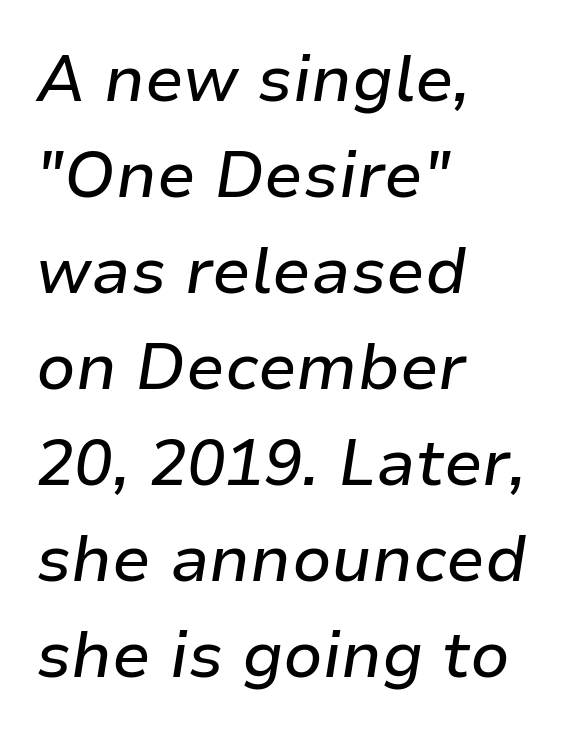
The image shows 64 px text type, italic (leaning right); set left-aligned, normal line spacing (1.5x), normal letter spacing, not underlined; low stroke contrast and a medium x-height.
